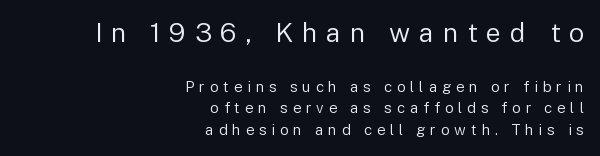
Q: Is the text bold? A: No.
Q: Is the text italic (slanted)? A: No, it is upright.
Q: Is the text underlined? A: No.
Q: How is the paragraph aligned? A: Right-aligned.
Q: Is the spacing between letters normal or unusually wide? A: Unusually wide.
Q: Is the spacing between lines tight, normal or loose? A: Normal.
Q: Which block of text is set in a larger size, the first (top) or the second (bottom)? A: The first (top) one.
